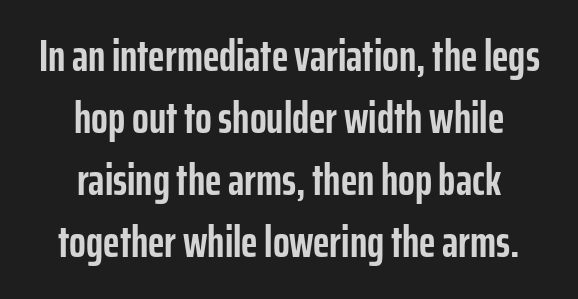
The image shows 44 px semibold, condensed sans-serif type, upright; set centered, normal line spacing (1.41x), normal letter spacing, not underlined; low stroke contrast and a medium x-height.
